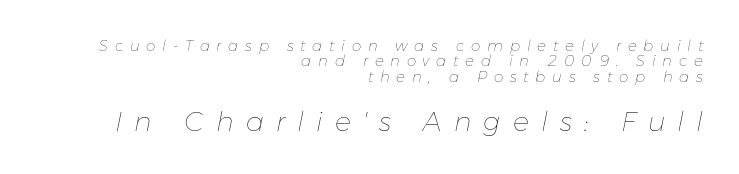
All the whitespace from short lines collects on the left. This rendering features lettering with no underline. How would I describe the line gaps? Narrow and economical. The rendering applies a slant to the glyphs.
